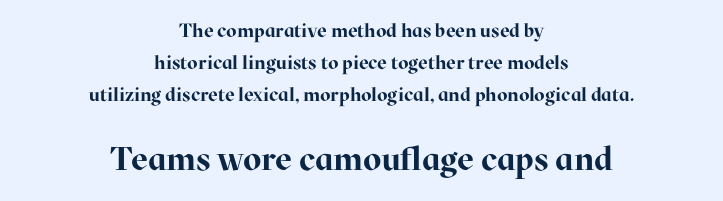
{"serif": "yes", "italic": "no", "bold": "yes", "weight": "bold", "width": "normal", "stroke_contrast": "high", "x_height": "medium", "monospaced": "no", "underline": "no", "align": "center", "line_spacing": "normal", "line_spacing_ratio": 1.69, "letter_spacing": "normal", "letter_spacing_em": 0.0, "larger_block": "second", "size_ratio": 1.74, "glyph_px": 33}
